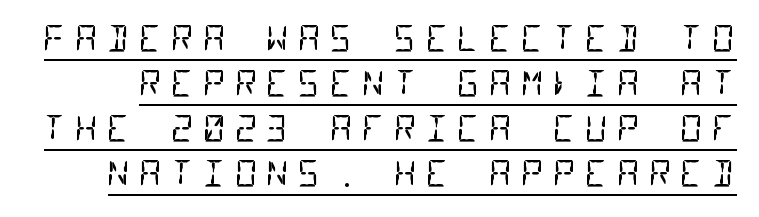
The image shows 35 px regular-weight, condensed sans-serif type, monospaced; set normal line spacing (1.29x), unusually wide letter spacing (+0.26 em), underlined; low stroke contrast and a large x-height.
